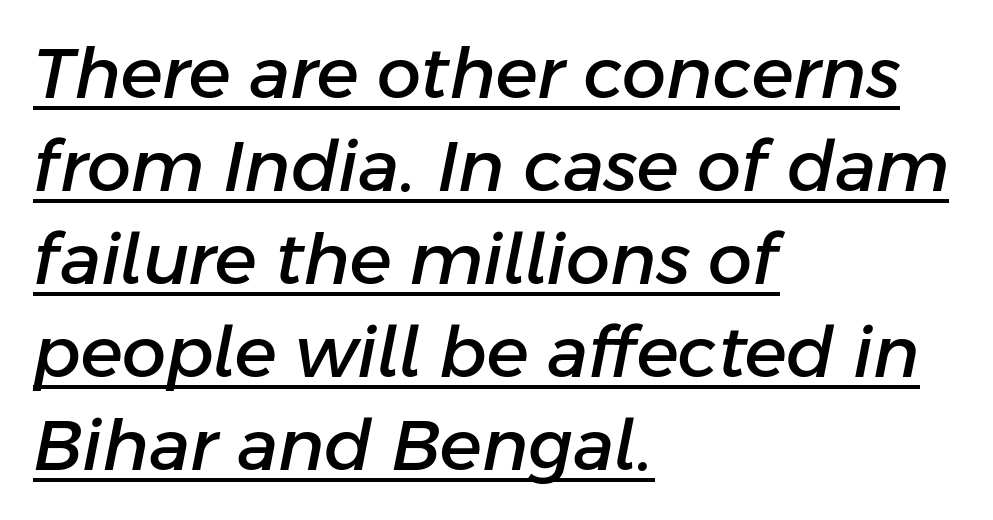
Characters are canted at an angle relative to the baseline's perpendicular. Has an underline been added? It has. Students, observe: this is what conventionally led text looks like. Is the letter spacing exaggerated? No — it looks like the ordinary default. These lines stack with their left ends in a neat column.
